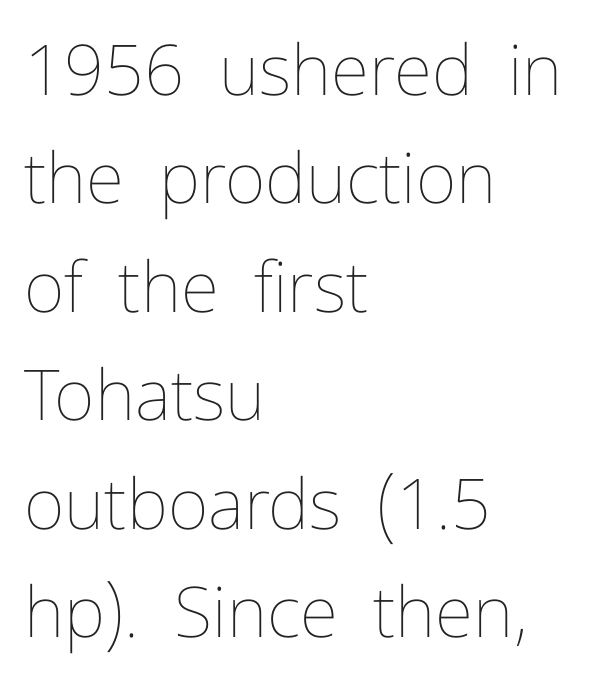
Q: Is the text bold? A: No.
Q: Is the text italic (slanted)? A: No, it is upright.
Q: Is the text underlined? A: No.
Q: How is the paragraph aligned? A: Left-aligned.
Q: Is the spacing between letters normal or unusually wide? A: Normal.
Q: Is the spacing between lines tight, normal or loose? A: Normal.
Q: Width (condensed, normal, or wide)? A: Normal.
Q: Stroke contrast? A: Low.
Q: x-height? A: Medium.
Q: Monospaced? A: No.
